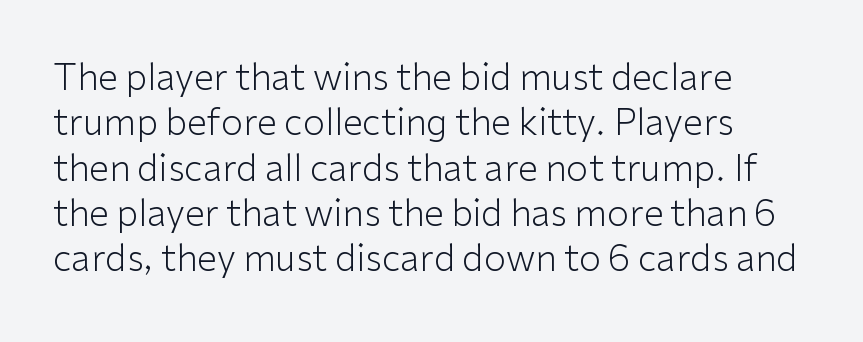
{"serif": "no", "italic": "no", "bold": "no", "weight": "light", "width": "normal", "stroke_contrast": "low", "x_height": "medium", "monospaced": "no", "underline": "no", "align": "left", "line_spacing": "normal", "line_spacing_ratio": 1.26, "letter_spacing": "normal", "letter_spacing_em": 0.0, "glyph_px": 36}
